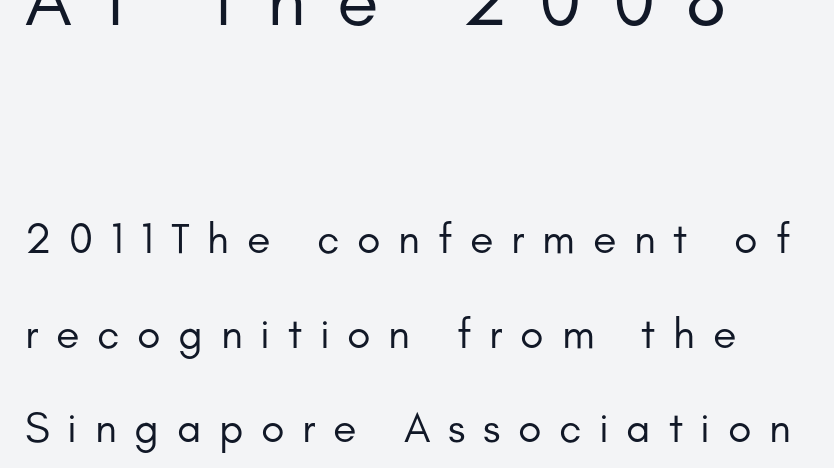
Each line starts at the same left margin while the right side varies. This is roman type, the default non-slanted kind. These lines are composed in type without serifs. Weight: not bold — regular or lighter.
